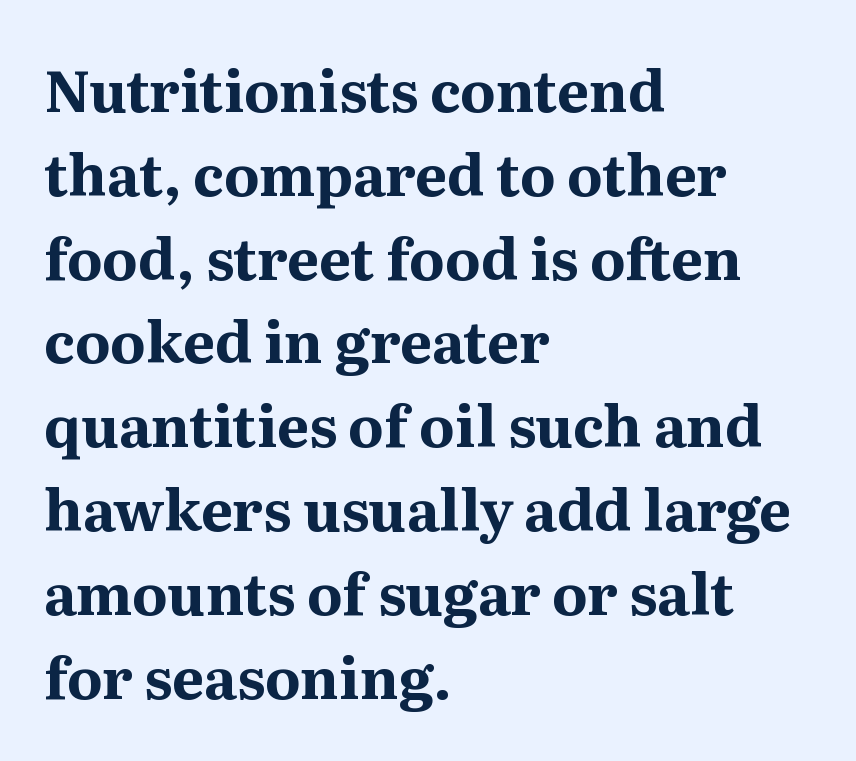
Q: Is the text bold? A: Yes.
Q: Is the text italic (slanted)? A: No, it is upright.
Q: Is the typeface a serif or a sans-serif typeface? A: Serif.
Q: Is the text underlined? A: No.
Q: How is the paragraph aligned? A: Left-aligned.
Q: Is the spacing between letters normal or unusually wide? A: Normal.
Q: Is the spacing between lines tight, normal or loose? A: Normal.
Q: Width (condensed, normal, or wide)? A: Normal.
Q: Stroke contrast? A: Medium.
Q: x-height? A: Medium.
Q: Monospaced? A: No.
